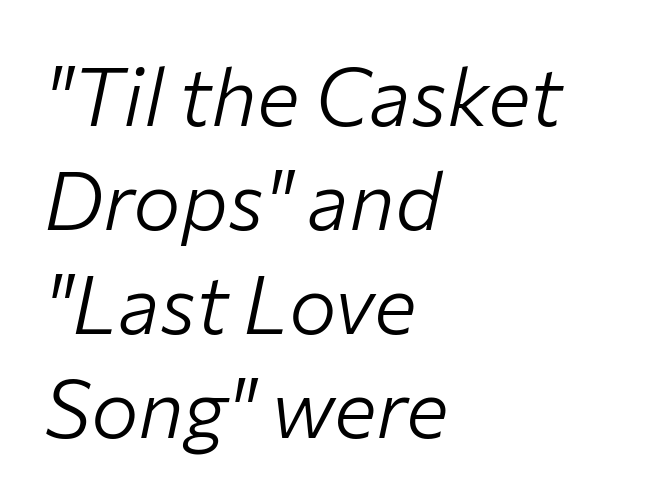
Q: Is the text bold? A: No.
Q: Is the text italic (slanted)? A: Yes, it leans right by about 12 degrees.
Q: Is the text underlined? A: No.
Q: How is the paragraph aligned? A: Left-aligned.
Q: Is the spacing between letters normal or unusually wide? A: Normal.
Q: Is the spacing between lines tight, normal or loose? A: Normal.
Q: Width (condensed, normal, or wide)? A: Normal.
Q: Stroke contrast? A: Low.
Q: x-height? A: Medium.
Q: Monospaced? A: No.
